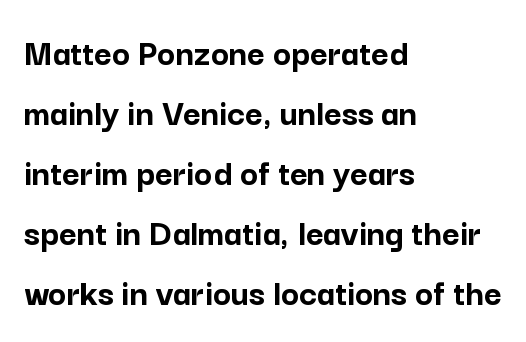
Quick note: interline space is typical. The paragraph has a hard left edge and a soft right edge. Note the varied advance widths — an 'i' is clearly narrower than an 'm'. Caption: standard tracking, unaltered. Bold? Absolutely — the strokes are thick and heavy. The face used here is a sans, in the tradition of grotesques and geometrics.
